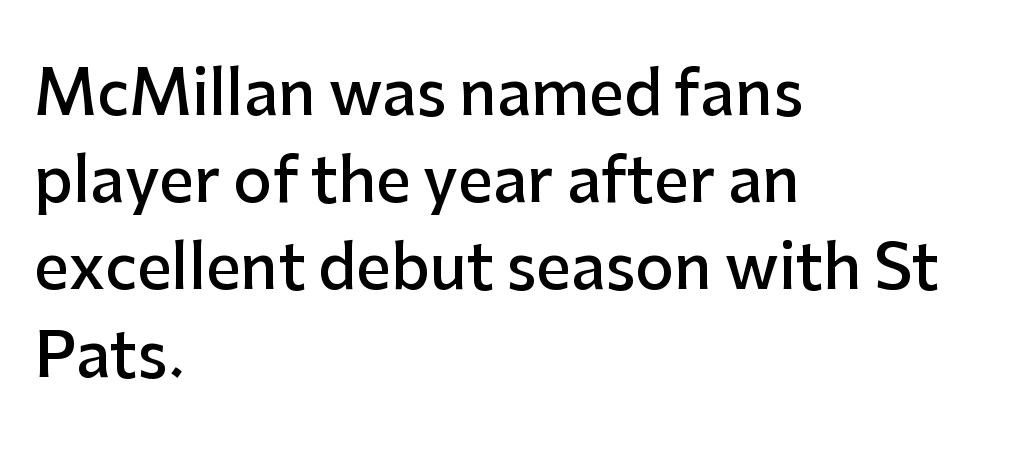
The image shows 61 px semibold sans-serif type, upright; set left-aligned, normal line spacing (1.43x), normal letter spacing, not underlined; low stroke contrast and a medium x-height.
